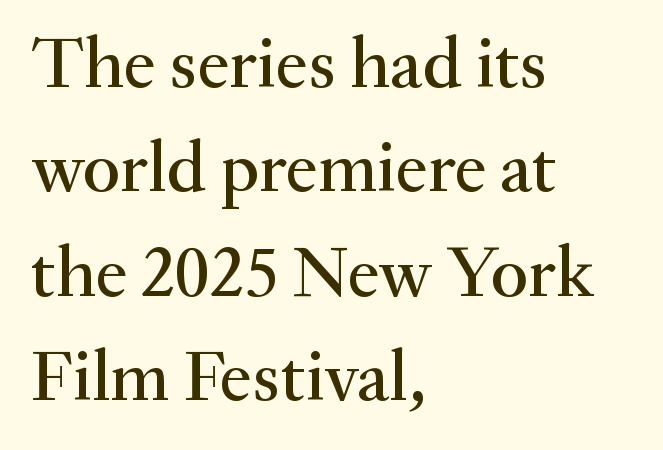
You could not count columns in this text — the font is proportionally spaced. Ascenders rise straight up at ninety degrees. Look at the bottom of the vertical strokes: they flare into serifs here. How are the letters spaced? Ordinarily, with no added tracking. The paragraph shown leans on its left margin. Line spacing here is normal.
